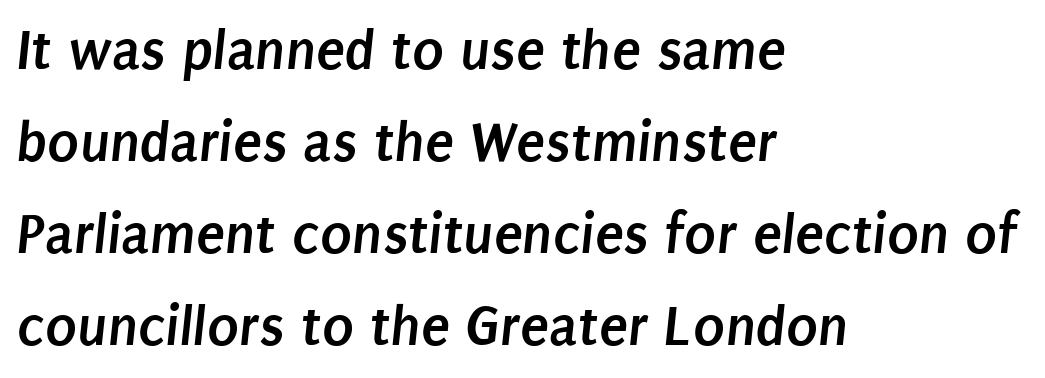
The image shows 59 px semibold, condensed sans-serif type; set left-aligned, normal line spacing (1.56x), normal letter spacing, not underlined; low stroke contrast and a large x-height.
